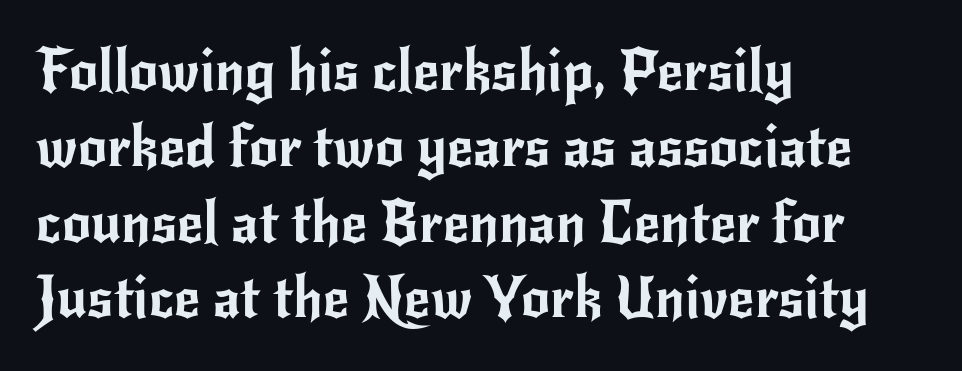
{"serif": "no", "italic": "no", "width": "normal", "stroke_contrast": "low", "x_height": "small", "monospaced": "no", "underline": "no", "align": "left", "line_spacing": "normal", "line_spacing_ratio": 1.33, "letter_spacing": "normal", "letter_spacing_em": 0.0, "glyph_px": 57}
